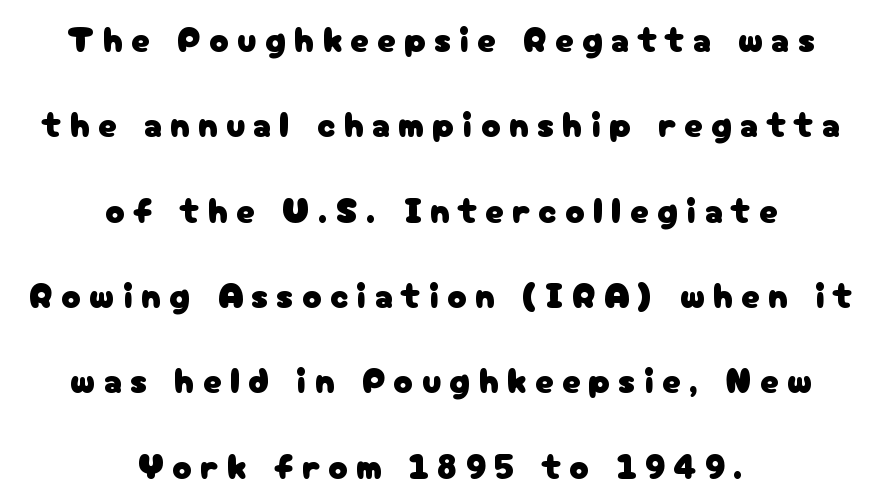
{"serif": "no", "italic": "no", "width": "normal", "stroke_contrast": "low", "x_height": "medium", "monospaced": "no", "underline": "no", "align": "center", "line_spacing": "loose", "line_spacing_ratio": 2.37, "letter_spacing": "wide", "letter_spacing_em": 0.23, "glyph_px": 36}
